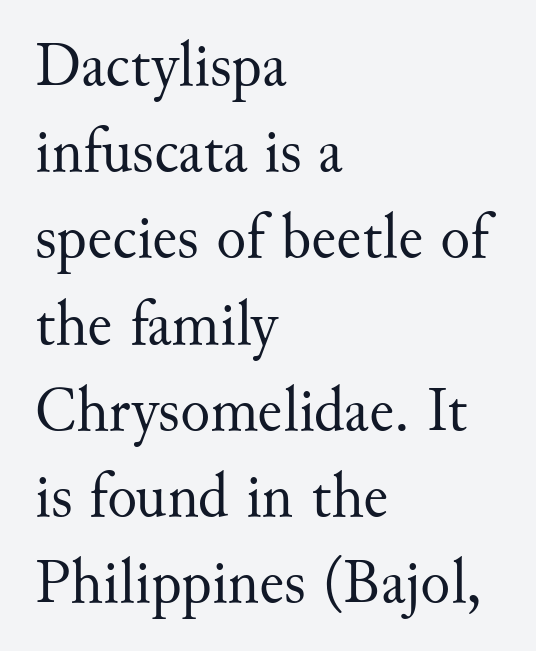
{"serif": "yes", "italic": "no", "bold": "no", "weight": "regular", "width": "normal", "stroke_contrast": "medium", "x_height": "small", "monospaced": "no", "underline": "no", "align": "left", "line_spacing": "normal", "line_spacing_ratio": 1.39, "letter_spacing": "normal", "letter_spacing_em": 0.0, "glyph_px": 62}
